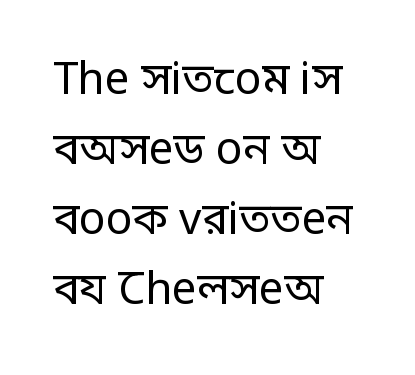
The image shows 44 px regular-weight, condensed sans-serif type, upright; set left-aligned, normal line spacing (1.59x), normal letter spacing, not underlined; low stroke contrast.
